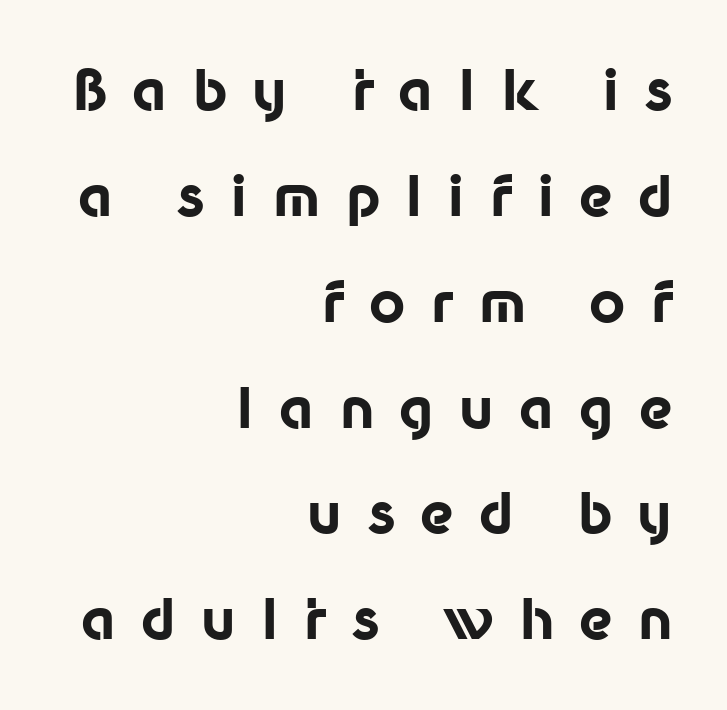
{"serif": "no", "italic": "no", "bold": "yes", "weight": "bold", "width": "normal", "stroke_contrast": "low", "x_height": "medium", "monospaced": "no", "underline": "no", "align": "right", "line_spacing_ratio": 1.89, "letter_spacing": "wide", "letter_spacing_em": 0.44, "glyph_px": 56}
